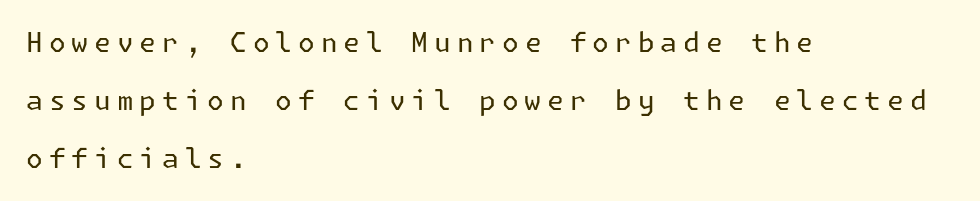
Compared with a centered layout, this one pins lines to the left instead. A quiet, ordinary-to-light weight characterises the typeface. You could fit nearly another row in the gap between these rows. Observe the wide spacing: letters keep a clear distance from each other. The axis of the letterforms is exactly vertical.
